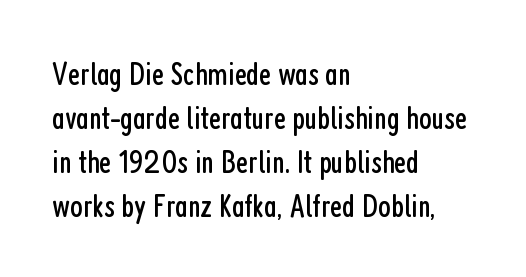
{"serif": "no", "italic": "no", "bold": "no", "weight": "regular", "width": "condensed", "stroke_contrast": "low", "x_height": "medium", "monospaced": "no", "underline": "no", "align": "left", "line_spacing": "normal", "line_spacing_ratio": 1.33, "letter_spacing": "normal", "letter_spacing_em": 0.0, "glyph_px": 33}
